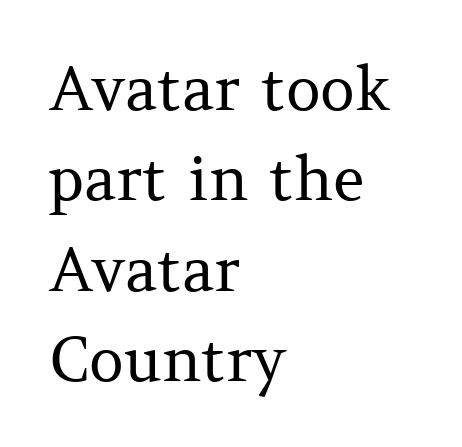
Q: Is the text bold? A: No.
Q: Is the text italic (slanted)? A: No, it is upright.
Q: Is the typeface a serif or a sans-serif typeface? A: Serif.
Q: Is the text underlined? A: No.
Q: How is the paragraph aligned? A: Left-aligned.
Q: Is the spacing between letters normal or unusually wide? A: Normal.
Q: Is the spacing between lines tight, normal or loose? A: Normal.
Q: Width (condensed, normal, or wide)? A: Normal.
Q: Stroke contrast? A: Medium.
Q: x-height? A: Medium.
Q: Monospaced? A: No.
